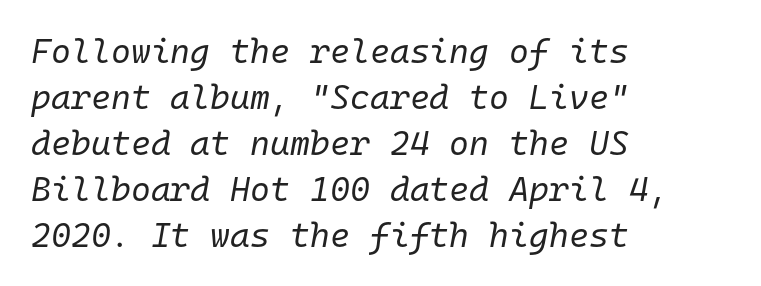
{"italic": "yes", "lean": "right", "slant_degrees": 10, "bold": "no", "weight": "regular", "width": "normal", "stroke_contrast": "low", "x_height": "medium", "monospaced": "yes", "underline": "no", "align": "left", "line_spacing": "normal", "line_spacing_ratio": 1.35, "letter_spacing": "normal", "letter_spacing_em": 0.0, "glyph_px": 34}
